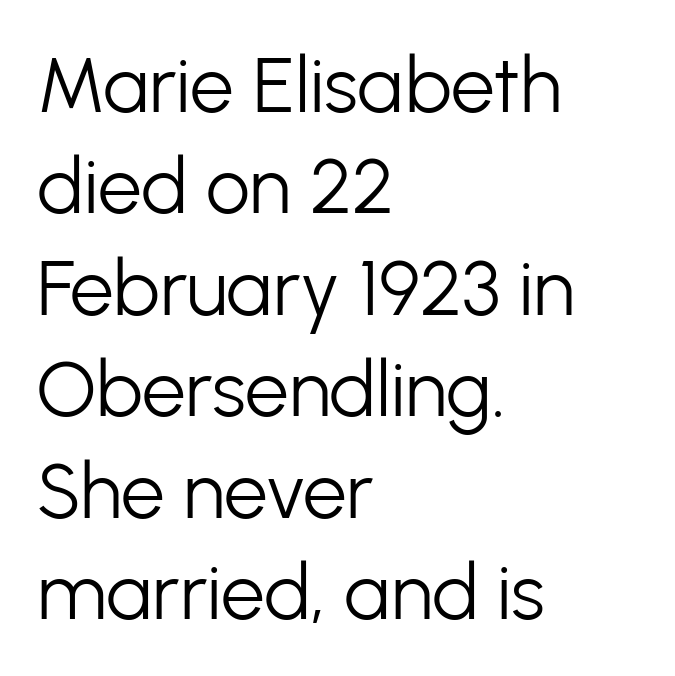
The image shows 78 px light sans-serif type, upright; set left-aligned, normal line spacing (1.3x), normal letter spacing, not underlined; low stroke contrast and a medium x-height.
